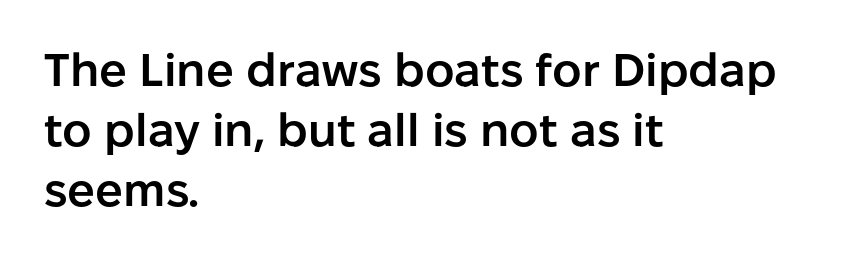
The image shows 46 px semibold sans-serif type, upright; set left-aligned, normal line spacing (1.3x), normal letter spacing, not underlined; low stroke contrast and a medium x-height.
